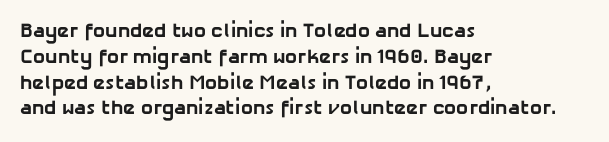
{"bold": "yes", "underline": "no", "align": "left", "line_spacing": "normal", "line_spacing_ratio": 1.29, "letter_spacing": "normal", "letter_spacing_em": 0.0, "glyph_px": 20}
